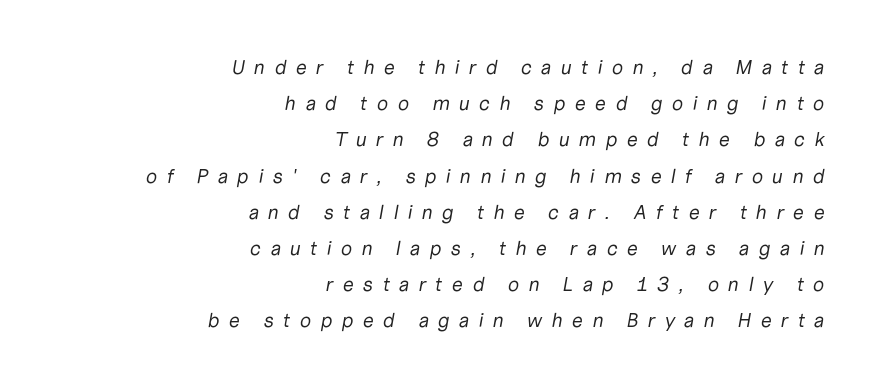
Q: Is the text bold? A: No.
Q: Is the text italic (slanted)? A: Yes, it leans right by about 10 degrees.
Q: Is the text underlined? A: No.
Q: How is the paragraph aligned? A: Right-aligned.
Q: Is the spacing between letters normal or unusually wide? A: Unusually wide.
